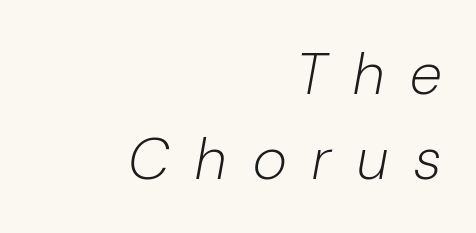
The image shows 59 px light type, italic (leaning right); set right-aligned, normal line spacing (1.44x), unusually wide letter spacing (+0.44 em), not underlined; low stroke contrast and a medium x-height.
